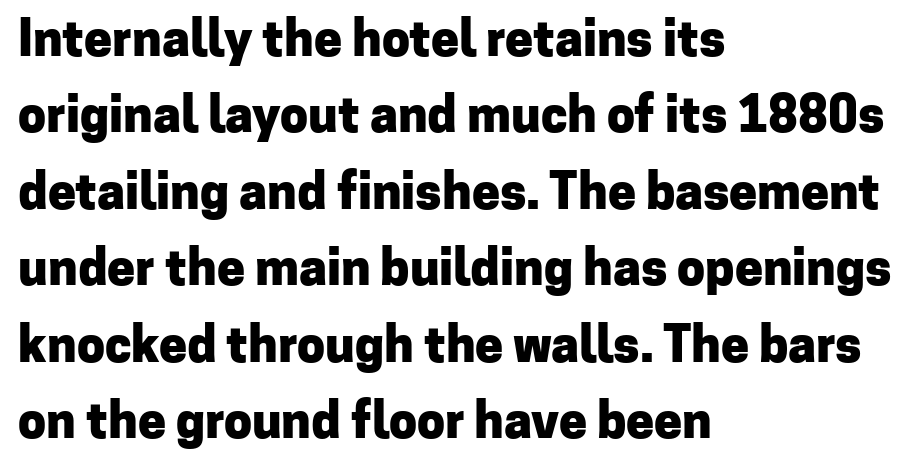
The characters display no serif detailing; their extremities are plain. The letters are bold, with thick, heavy strokes. In CSS terms this would be text-align: left. A typesetter would call this zero additional tracking.
